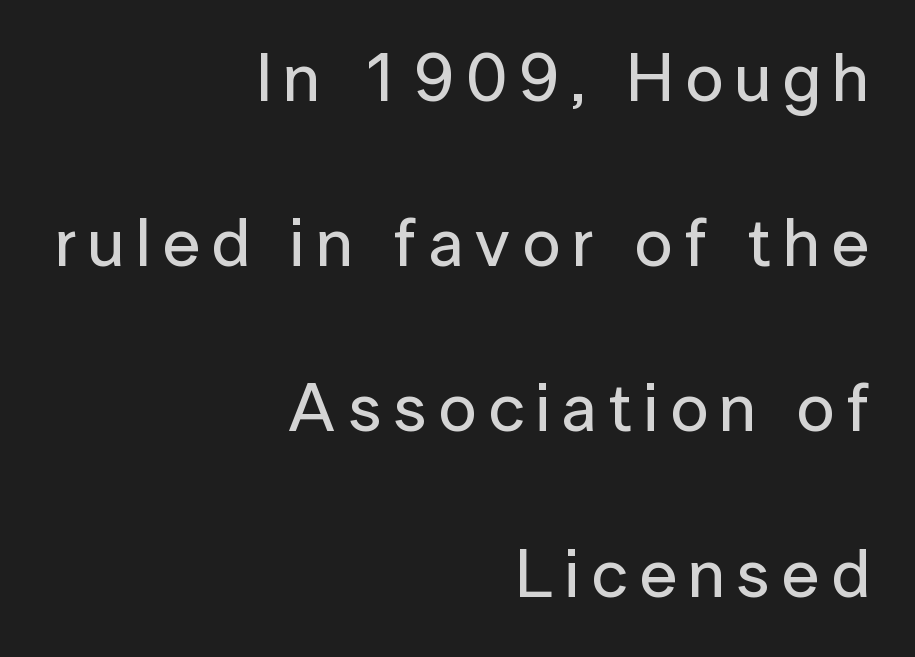
The passage shown is typed in a proportional face where columns would drift. The text was rendered using a sans face with plain stroke endings. Successive baselines arrive slowly, with a big drop between each. Nobody drew a line under any word here. The letters stand upright; this is a roman face.
